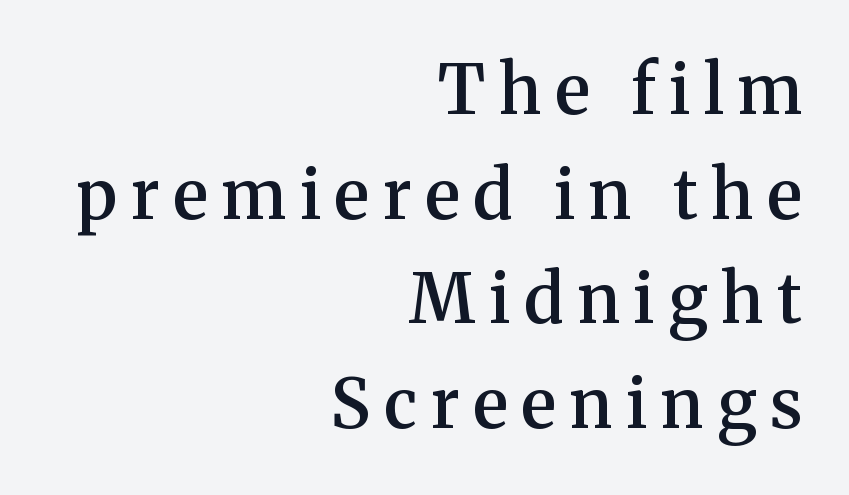
Q: Is the text bold? A: Semi-bold.
Q: Is the text italic (slanted)? A: No, it is upright.
Q: Is the typeface a serif or a sans-serif typeface? A: Serif.
Q: Is the text underlined? A: No.
Q: How is the paragraph aligned? A: Right-aligned.
Q: Is the spacing between letters normal or unusually wide? A: Unusually wide.
Q: Is the spacing between lines tight, normal or loose? A: Normal.
Q: Width (condensed, normal, or wide)? A: Normal.
Q: Stroke contrast? A: Medium.
Q: x-height? A: Medium.
Q: Monospaced? A: No.
